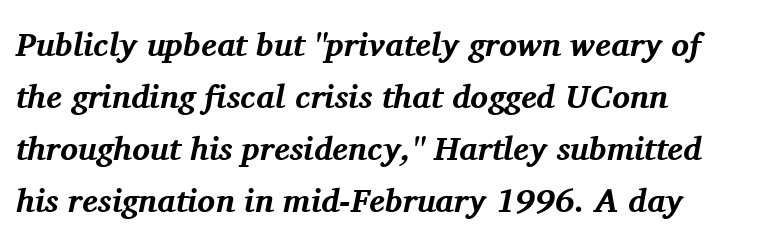
The image shows 33 px bold serif type, italic (leaning right); set left-aligned, normal line spacing (1.58x), normal letter spacing, not underlined; medium stroke contrast and a medium x-height.
